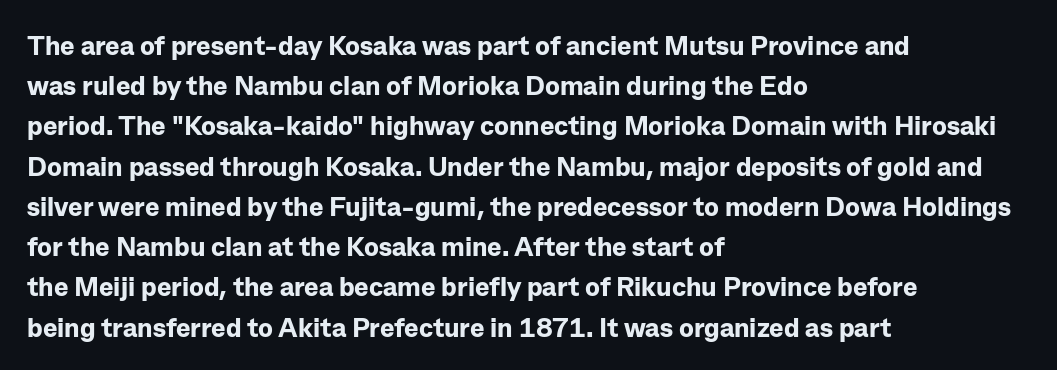
The rag falls on the right side of this text block. The axis of the letterforms is exactly vertical. Descender tails drop into unmarked territory. Inter-character spacing is left at the font's built-in metrics. Heavy, bold letterforms.
